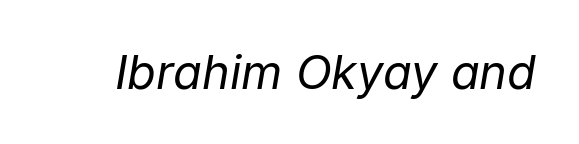
{"italic": "yes", "lean": "right", "slant_degrees": 9, "bold": "no", "weight": "regular", "width": "normal", "stroke_contrast": "low", "x_height": "medium", "monospaced": "no", "underline": "no", "letter_spacing": "normal", "letter_spacing_em": 0.0, "glyph_px": 47}
